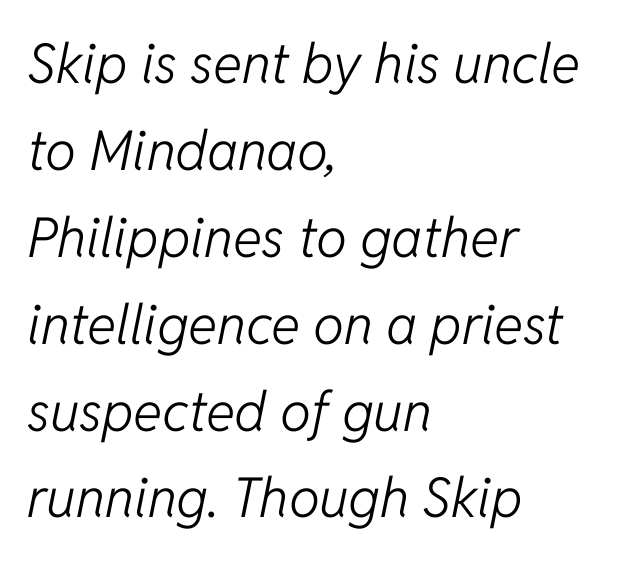
{"italic": "yes", "lean": "right", "slant_degrees": 11, "bold": "no", "weight": "light", "width": "normal", "stroke_contrast": "low", "x_height": "medium", "monospaced": "no", "underline": "no", "align": "left", "line_spacing": "normal", "line_spacing_ratio": 1.58, "letter_spacing": "normal", "letter_spacing_em": 0.0, "glyph_px": 55}
